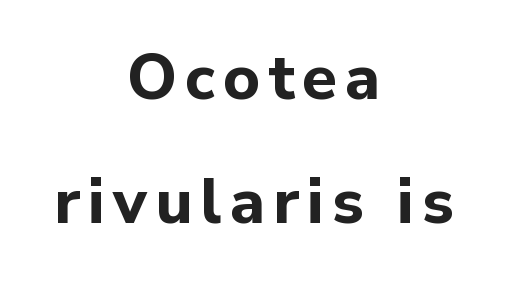
You can tell it's not italic because the verticals are truly vertical. Letterform terminals end flat and unadorned throughout the passage. Think of a printed novel: that variable character pitch is what you see here. Compared with a flush-left layout, this one balances lines on the center instead. The words here are not underlined. Heavy, bold letterforms.
